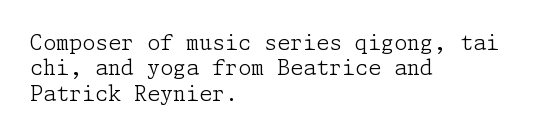
Q: Is the text bold? A: No.
Q: Is the text italic (slanted)? A: No, it is upright.
Q: Is the text underlined? A: No.
Q: How is the paragraph aligned? A: Left-aligned.
Q: Is the spacing between letters normal or unusually wide? A: Normal.
